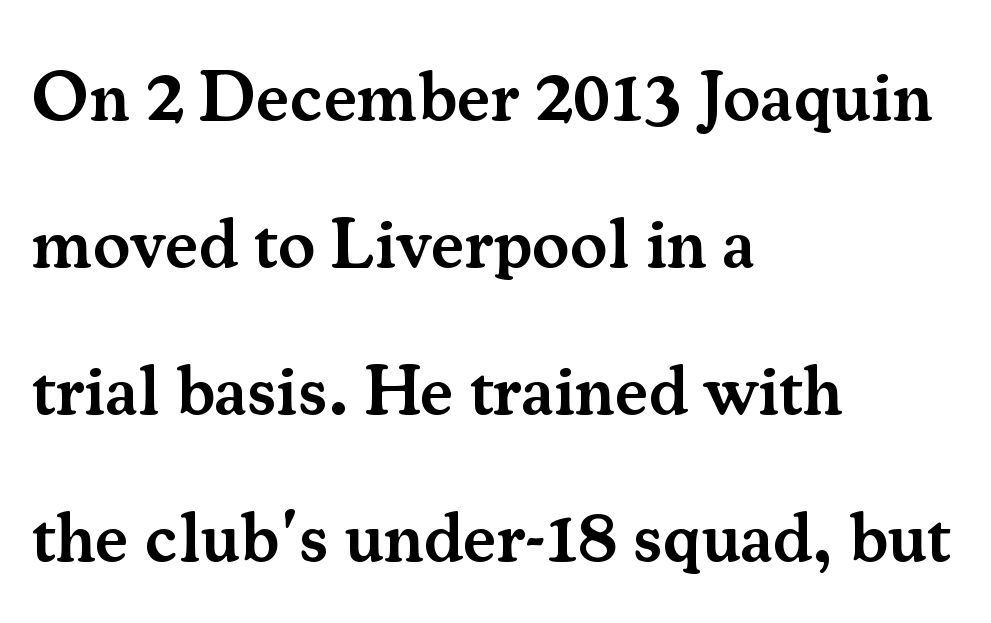
{"serif": "yes", "italic": "no", "bold": "semi", "weight": "semibold", "width": "normal", "stroke_contrast": "medium", "x_height": "small", "monospaced": "no", "underline": "no", "align": "left", "line_spacing": "loose", "line_spacing_ratio": 2.1, "letter_spacing": "normal", "letter_spacing_em": 0.0, "glyph_px": 70}
